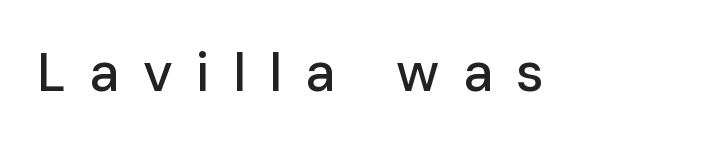
The image shows 54 px sans-serif type, upright; set unusually wide letter spacing (+0.43 em), not underlined; low stroke contrast and a medium x-height.
